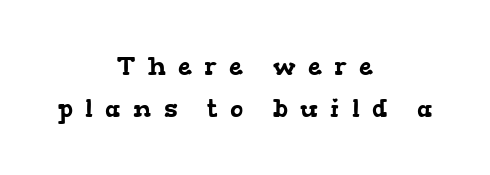
{"underline": "no", "align": "center", "line_spacing": "normal", "line_spacing_ratio": 1.67, "letter_spacing": "wide", "letter_spacing_em": 0.49, "glyph_px": 25}
